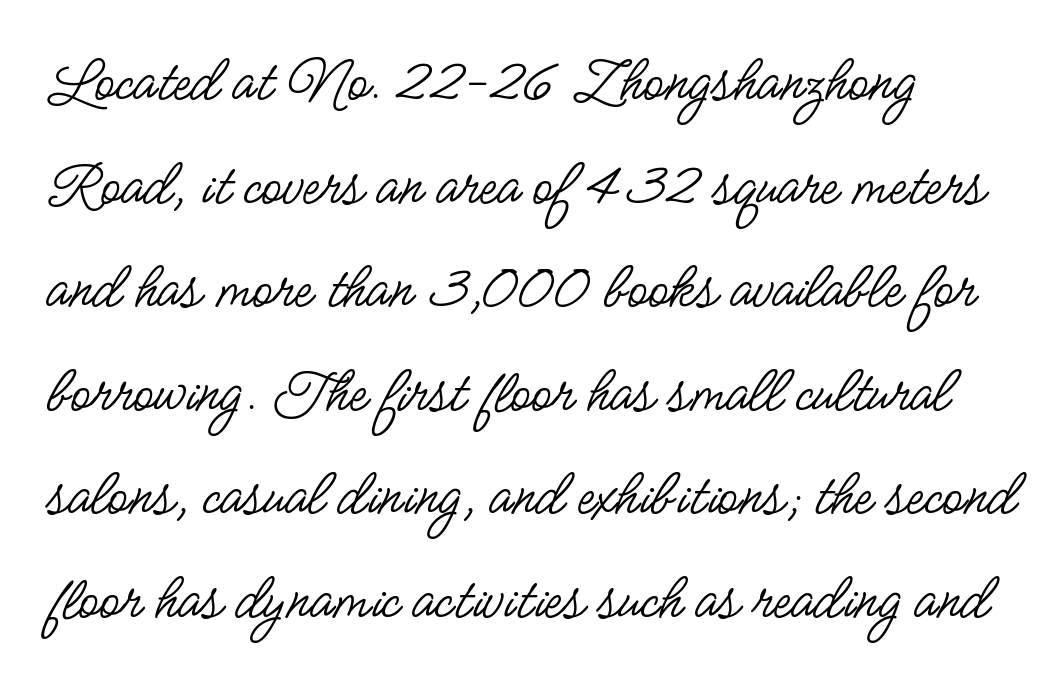
The image shows 66 px regular-weight, condensed sans-serif type; set left-aligned, normal line spacing (1.57x), normal letter spacing, not underlined; low stroke contrast and a small x-height.
